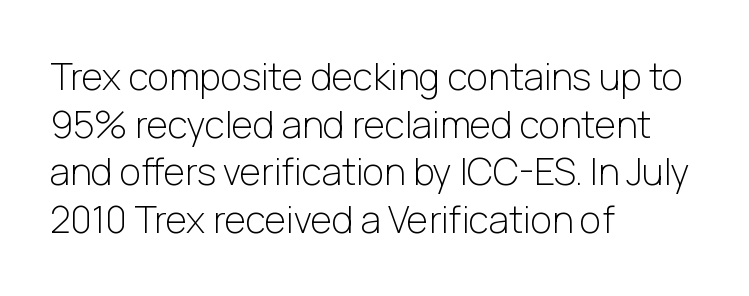
{"serif": "no", "italic": "no", "bold": "no", "weight": "light", "width": "normal", "stroke_contrast": "low", "x_height": "medium", "monospaced": "no", "underline": "no", "align": "left", "line_spacing": "normal", "line_spacing_ratio": 1.29, "letter_spacing": "normal", "letter_spacing_em": 0.0, "glyph_px": 37}
